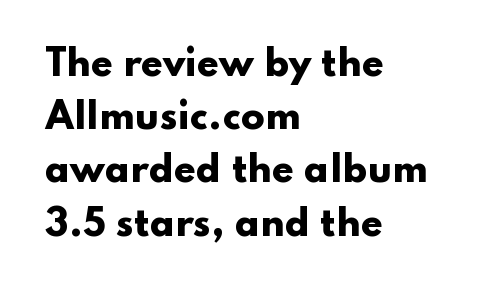
Q: Is the text bold? A: Yes.
Q: Is the text italic (slanted)? A: No, it is upright.
Q: Is the typeface a serif or a sans-serif typeface? A: Sans-serif.
Q: Is the text underlined? A: No.
Q: How is the paragraph aligned? A: Left-aligned.
Q: Is the spacing between letters normal or unusually wide? A: Normal.
Q: Is the spacing between lines tight, normal or loose? A: Normal.
Q: Width (condensed, normal, or wide)? A: Wide.
Q: Stroke contrast? A: Low.
Q: x-height? A: Small.
Q: Monospaced? A: No.
